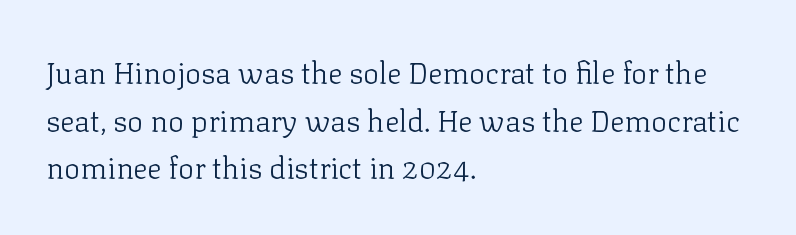
The image shows 30 px light serif type, upright; set left-aligned, normal line spacing (1.59x), normal letter spacing, not underlined; low stroke contrast and a medium x-height.
